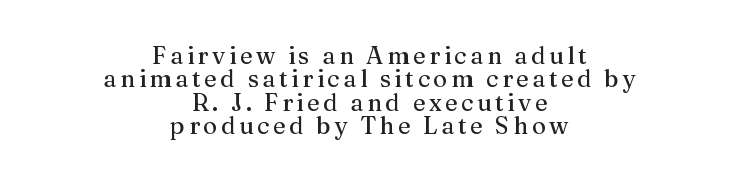
The image shows 24 px text type, upright; set centered, tight line spacing (0.97x), not underlined.
